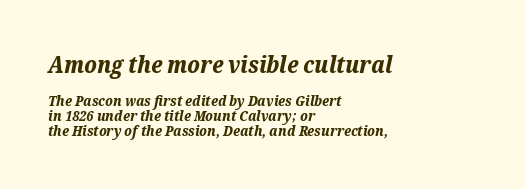
Teacher's note: observe the even left margin — that is flush-left alignment. Every letter is thick-stroked: bold, no question. A student would notice the top passage is typeset larger than what follows. These lines were composed using italics.
